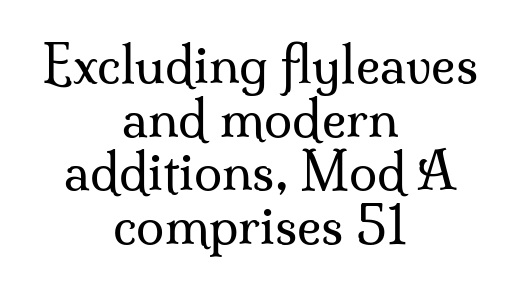
Q: Is the text bold? A: No.
Q: Is the text italic (slanted)? A: No, it is upright.
Q: Is the typeface a serif or a sans-serif typeface? A: Serif.
Q: Is the text underlined? A: No.
Q: How is the paragraph aligned? A: Centered.
Q: Is the spacing between letters normal or unusually wide? A: Normal.
Q: Is the spacing between lines tight, normal or loose? A: Tight.
Q: Width (condensed, normal, or wide)? A: Normal.
Q: Stroke contrast? A: Medium.
Q: x-height? A: Small.
Q: Monospaced? A: No.
